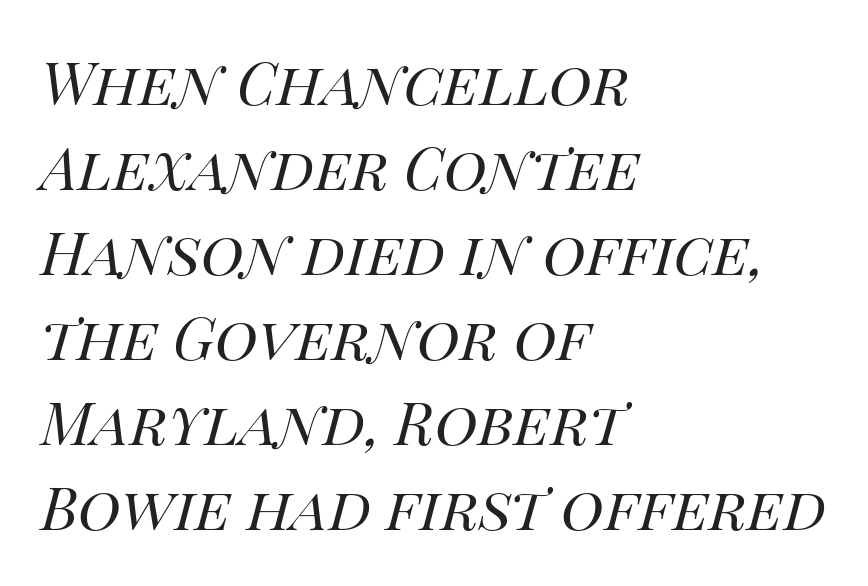
{"italic": "yes", "lean": "right", "slant_degrees": 14, "bold": "no", "weight": "regular", "width": "normal", "stroke_contrast": "high", "x_height": "large", "monospaced": "no", "underline": "no", "align": "left", "line_spacing": "normal", "line_spacing_ratio": 1.44, "letter_spacing": "normal", "letter_spacing_em": 0.0, "glyph_px": 59}
